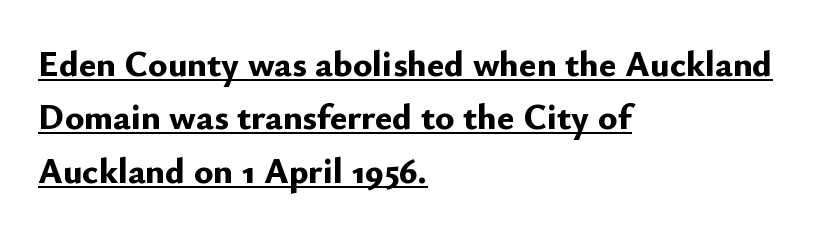
Q: Is the text bold? A: Yes.
Q: Is the text italic (slanted)? A: No, it is upright.
Q: Is the typeface a serif or a sans-serif typeface? A: Sans-serif.
Q: Is the text underlined? A: Yes.
Q: How is the paragraph aligned? A: Left-aligned.
Q: Is the spacing between letters normal or unusually wide? A: Normal.
Q: Is the spacing between lines tight, normal or loose? A: Normal.
Q: Width (condensed, normal, or wide)? A: Normal.
Q: Stroke contrast? A: Low.
Q: x-height? A: Small.
Q: Monospaced? A: No.
